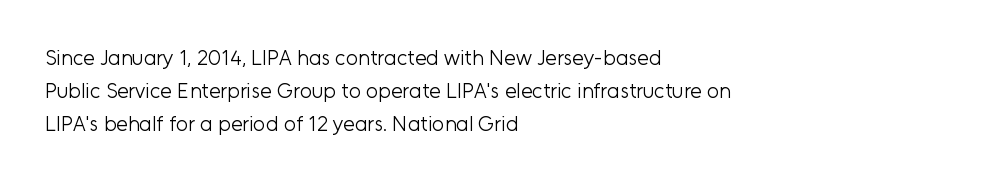
{"italic": "no", "bold": "no", "underline": "no", "align": "left", "line_spacing": "normal", "line_spacing_ratio": 1.58, "letter_spacing": "normal", "letter_spacing_em": 0.0, "glyph_px": 21}
